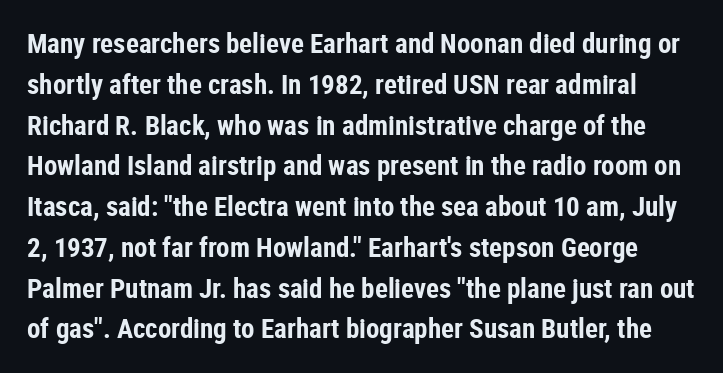
The type is set solid horizontally, with unmodified tracking. Upright lettering throughout. Thick stems and heavy bowls — unmistakably bold. The foot of each line stays bare and open. Successive baselines arrive at the customary interval.
